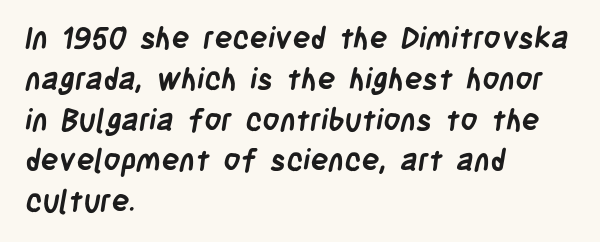
Q: Is the text bold? A: Yes.
Q: Is the typeface a serif or a sans-serif typeface? A: Sans-serif.
Q: Is the text underlined? A: No.
Q: How is the paragraph aligned? A: Left-aligned.
Q: Is the spacing between letters normal or unusually wide? A: Normal.
Q: Is the spacing between lines tight, normal or loose? A: Normal.
Q: Width (condensed, normal, or wide)? A: Condensed.
Q: Stroke contrast? A: Low.
Q: x-height? A: Large.
Q: Monospaced? A: No.
